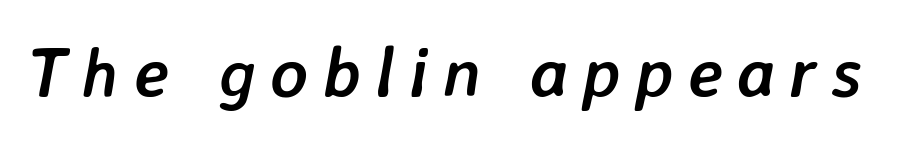
Q: Is the text bold? A: Yes.
Q: Is the text italic (slanted)? A: Yes, it leans right by about 7 degrees.
Q: Is the text underlined? A: No.
Q: Is the spacing between letters normal or unusually wide? A: Unusually wide.
Q: Width (condensed, normal, or wide)? A: Normal.
Q: Stroke contrast? A: Low.
Q: x-height? A: Medium.
Q: Monospaced? A: No.
